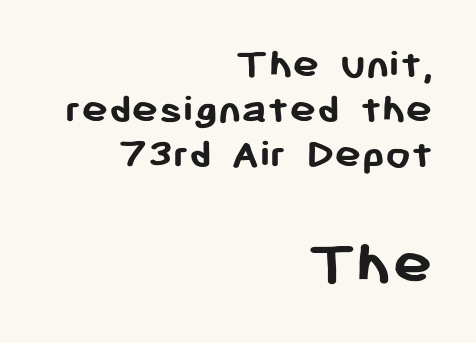
Look at the stroke-to-counter ratio: heavy, a bold. Two sizes are in play, and the larger belongs to the second block. Is the letter spacing exaggerated? No — it looks like the ordinary default. Proportional: the letters do not fall into vertical columns. Stroke terminals: plain, sans-serif. The typesetter chose a ragged-left arrangement here.
